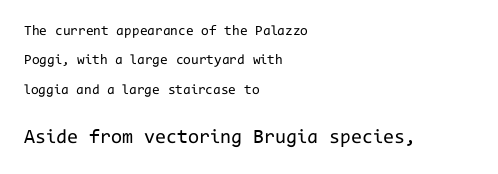
Q: Is the text bold? A: No.
Q: Is the text italic (slanted)? A: No, it is upright.
Q: Is the text underlined? A: No.
Q: How is the paragraph aligned? A: Left-aligned.
Q: Is the spacing between letters normal or unusually wide? A: Normal.
Q: Is the spacing between lines tight, normal or loose? A: Loose.
Q: Which block of text is set in a larger size, the first (top) or the second (bottom)? A: The second (bottom) one.
